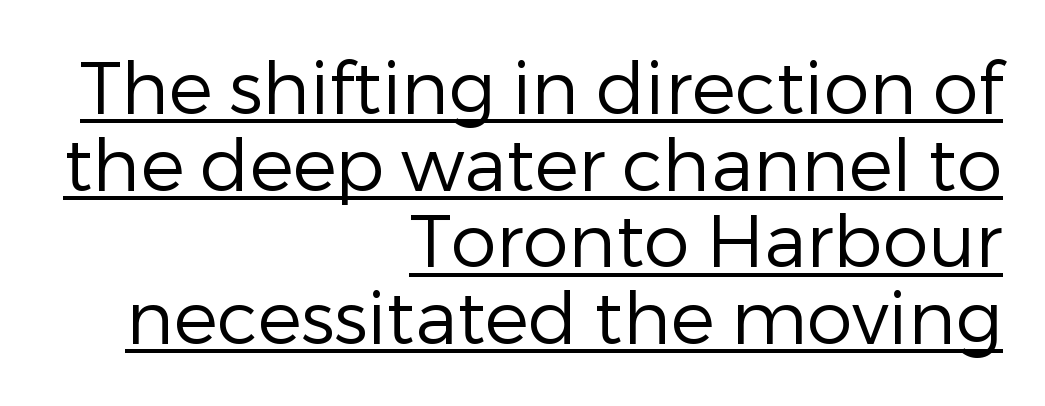
The image shows 73 px regular-weight sans-serif type, upright; set right-aligned, tight line spacing (1.05x), normal letter spacing, underlined; low stroke contrast and a medium x-height.
